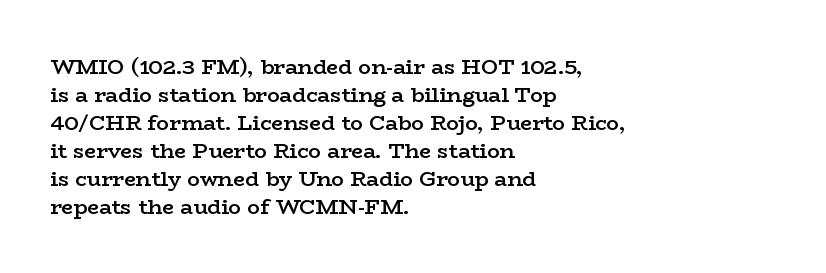
{"italic": "no", "bold": "semi", "underline": "no", "align": "left", "line_spacing": "normal", "line_spacing_ratio": 1.33, "letter_spacing": "normal", "letter_spacing_em": 0.0, "glyph_px": 21}
